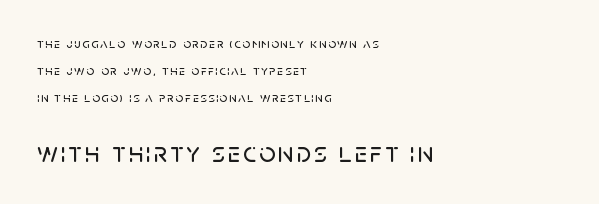
This rendering employs a face without finishing strokes, i.e., a sans-serif. Type size steps up from the first block to the second. Short and long lines alike share a common starting point at left. The foot of each line stays bare and open. Whoever set this chose breathing room over compactness in the vertical rhythm. This sample uses an upright cut, with every glyph sitting square on the baseline.
